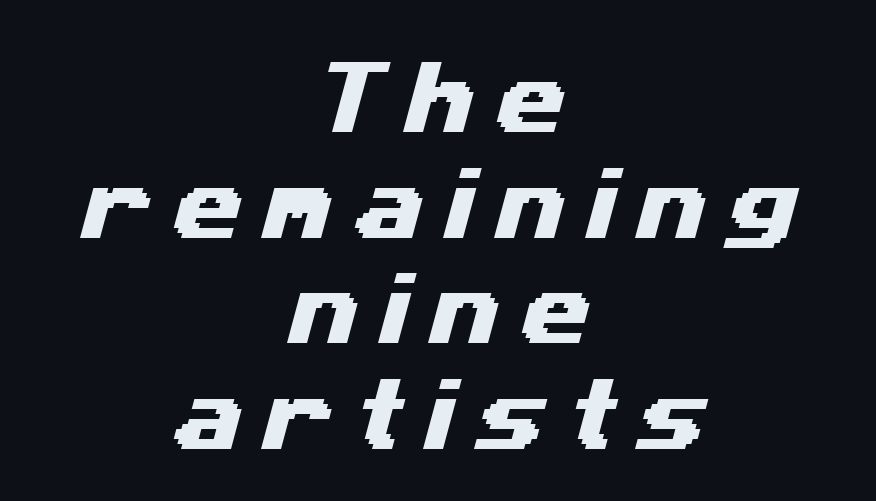
The image shows 80 px wide sans-serif type; set centered, normal line spacing (1.32x), unusually wide letter spacing (+0.26 em), not underlined; medium stroke contrast and a medium x-height.
